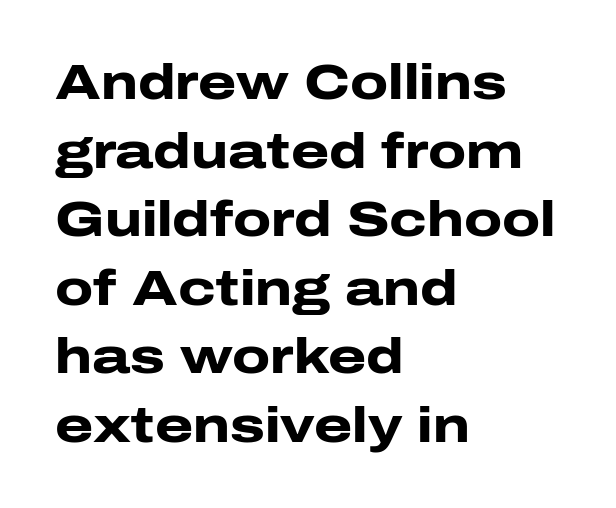
{"serif": "no", "italic": "no", "bold": "yes", "weight": "heavy", "width": "wide", "stroke_contrast": "low", "x_height": "medium", "monospaced": "no", "underline": "no", "align": "left", "line_spacing": "normal", "line_spacing_ratio": 1.4, "letter_spacing": "normal", "letter_spacing_em": 0.0, "glyph_px": 49}
